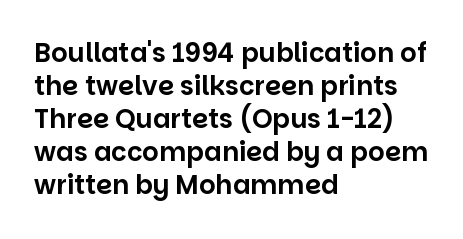
The foot of each line stays bare and open. Leading matches the norm, producing a regular column. The paragraph shown leans on its left margin. The gaps between neighbouring characters are ordinary and unremarkable. Italic? Not at all — the glyphs are vertical.
